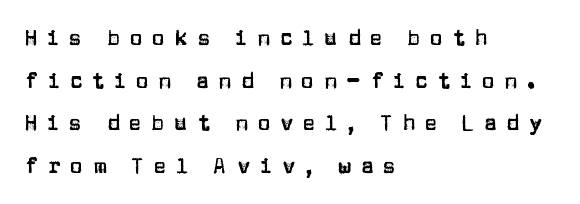
The image shows 21 px text type, upright; set left-aligned, loose line spacing (2.03x), unusually wide letter spacing (+0.46 em), not underlined.
